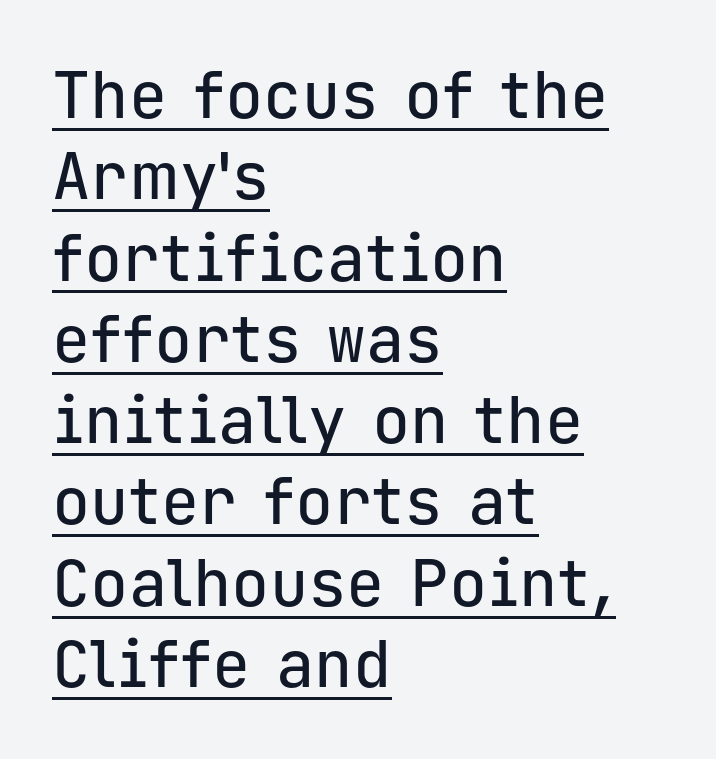
{"serif": "no", "italic": "no", "width": "normal", "stroke_contrast": "low", "x_height": "medium", "monospaced": "yes", "underline": "yes", "align": "left", "line_spacing": "normal", "line_spacing_ratio": 1.27, "letter_spacing": "normal", "letter_spacing_em": 0.0, "glyph_px": 64}
